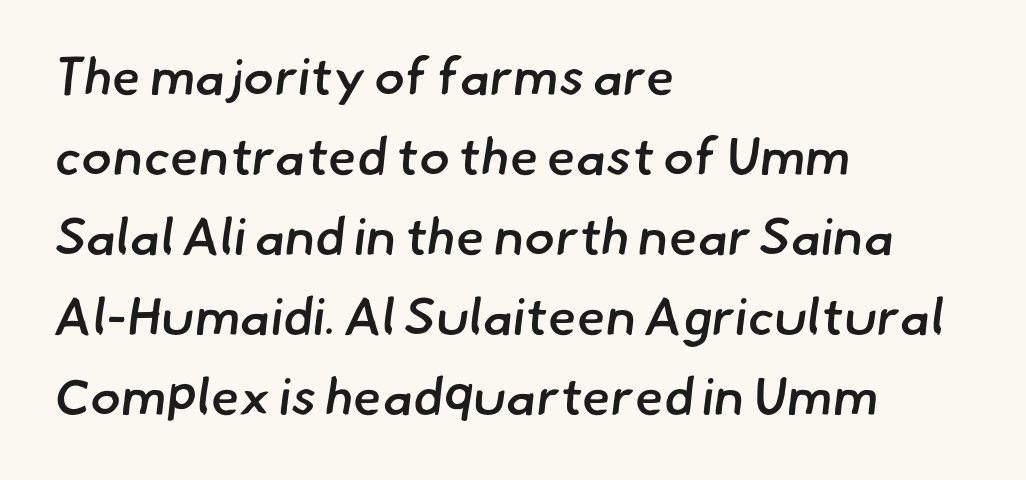
The image shows 52 px semibold sans-serif type; set left-aligned, normal line spacing (1.54x), normal letter spacing, not underlined; low stroke contrast and a small x-height.
